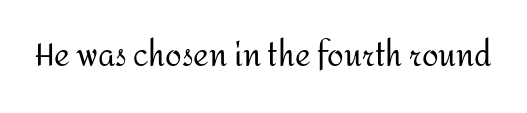
Q: Is the text bold? A: No.
Q: Is the text italic (slanted)? A: No, it is upright.
Q: Is the typeface a serif or a sans-serif typeface? A: Sans-serif.
Q: Is the text underlined? A: No.
Q: Is the spacing between letters normal or unusually wide? A: Normal.
Q: Width (condensed, normal, or wide)? A: Normal.
Q: Stroke contrast? A: Medium.
Q: x-height? A: Medium.
Q: Monospaced? A: No.
